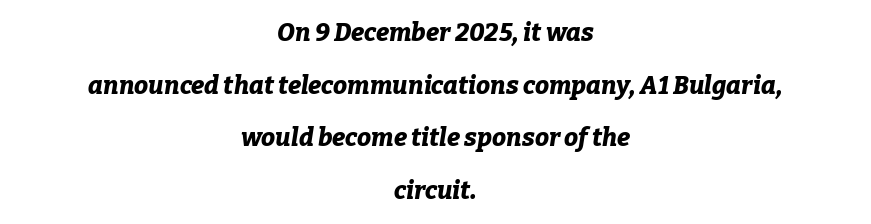
The image shows 25 px bold type, italic (leaning right); set centered, loose line spacing (2.11x), normal letter spacing, not underlined.
